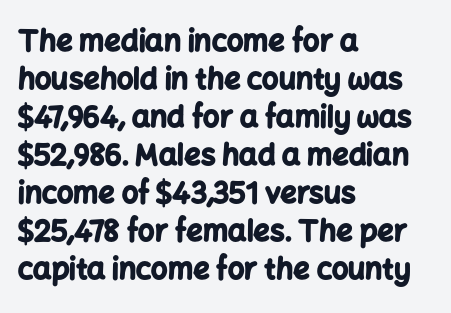
{"serif": "no", "italic": "no", "bold": "yes", "weight": "bold", "width": "normal", "stroke_contrast": "low", "x_height": "medium", "monospaced": "no", "underline": "no", "align": "left", "line_spacing": "normal", "line_spacing_ratio": 1.31, "letter_spacing": "normal", "letter_spacing_em": 0.0, "glyph_px": 29}
